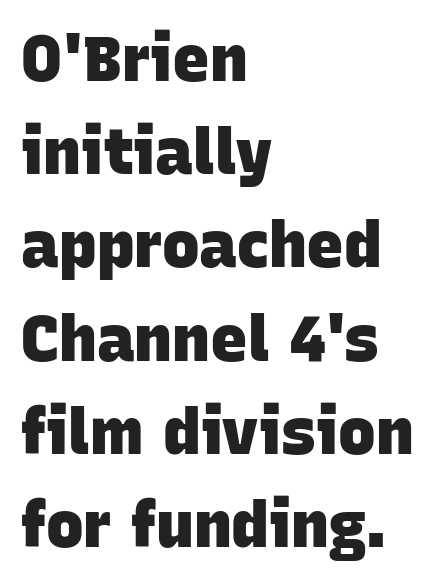
A classic flush-left, rag-right setting is used for this passage. Each letter keeps its own natural width here, so spacing adapts to shape. This block has exactly the height ordinary leading produces. Chunky letters — that's bold for sure. Typographically, this falls in the sans-serif category. Only glyphs here, with clear space below each row.
